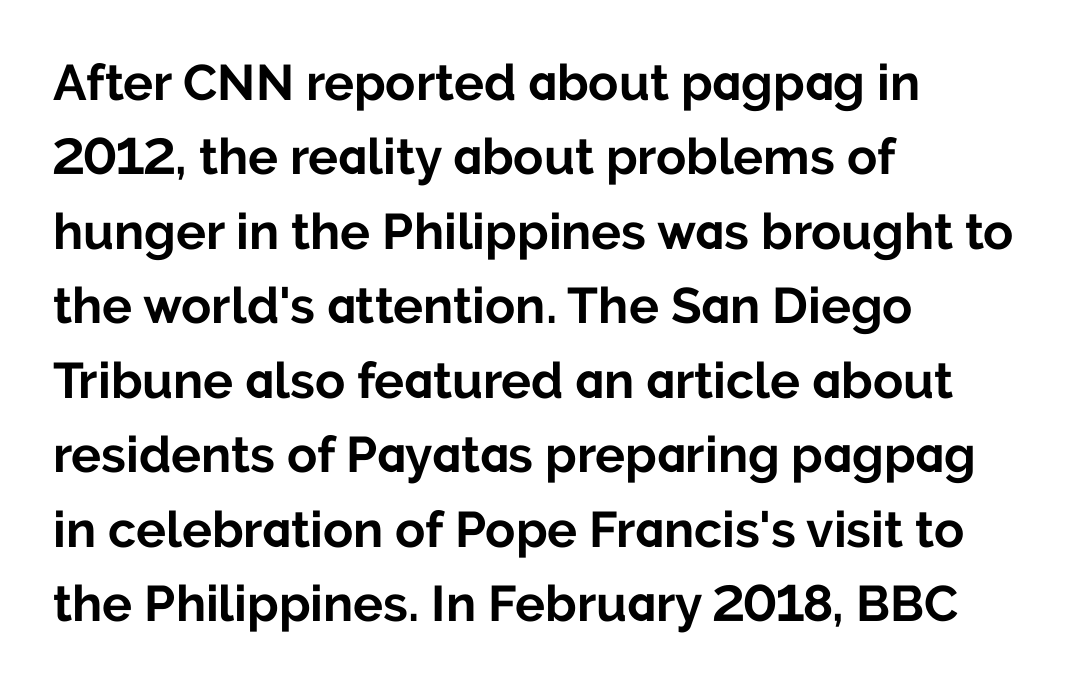
{"serif": "no", "italic": "no", "bold": "yes", "weight": "bold", "width": "normal", "stroke_contrast": "low", "x_height": "medium", "monospaced": "no", "underline": "no", "align": "left", "line_spacing": "normal", "line_spacing_ratio": 1.49, "letter_spacing": "normal", "letter_spacing_em": 0.0, "glyph_px": 50}
